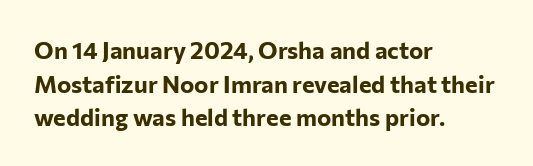
The image shows 24 px bold type, upright; set left-aligned, normal line spacing (1.4x), normal letter spacing, not underlined.
